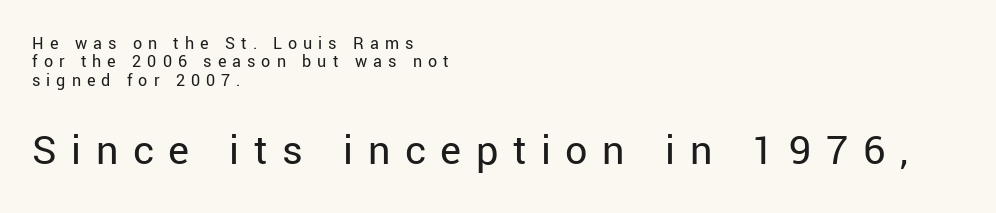
Q: Is the text bold? A: No.
Q: Is the text italic (slanted)? A: No, it is upright.
Q: Is the typeface a serif or a sans-serif typeface? A: Sans-serif.
Q: Is the text underlined? A: No.
Q: How is the paragraph aligned? A: Left-aligned.
Q: Is the spacing between letters normal or unusually wide? A: Unusually wide.
Q: Is the spacing between lines tight, normal or loose? A: Tight.
Q: Which block of text is set in a larger size, the first (top) or the second (bottom)? A: The second (bottom) one.
Q: Width (condensed, normal, or wide)? A: Normal.
Q: Stroke contrast? A: Low.
Q: x-height? A: Medium.
Q: Monospaced? A: No.
